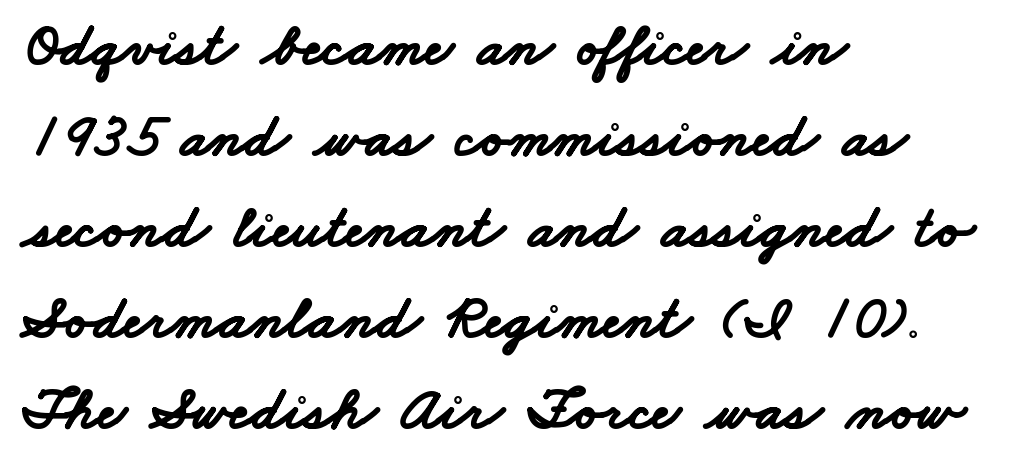
Between one letter and the next there's only the usual sliver of space. Regular leading. Each letter keeps its own natural width here, so spacing adapts to shape. Glance below the letters and you will spot only blank space.
